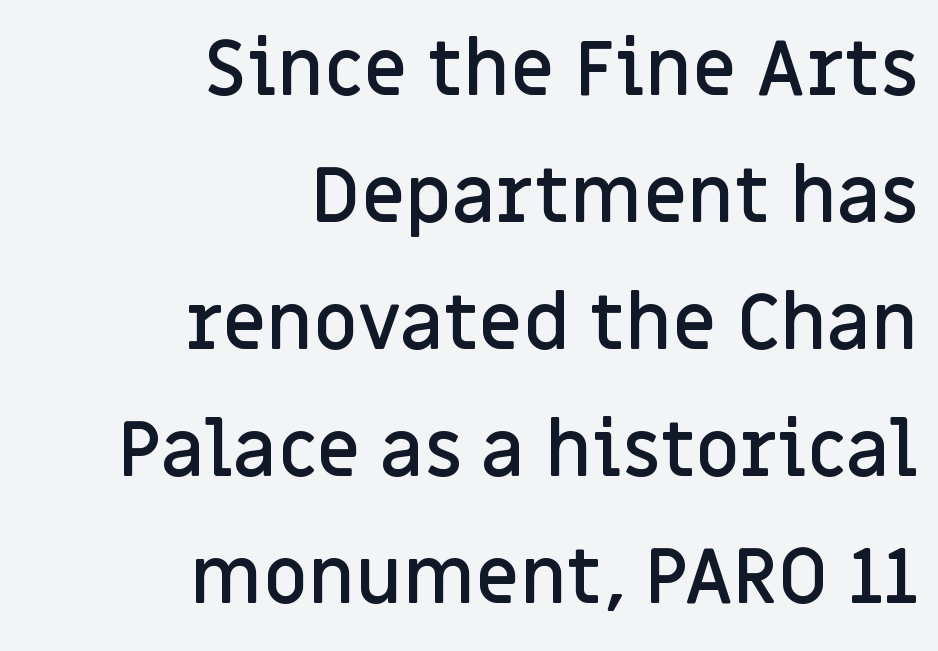
Q: Is the text bold? A: Semi-bold.
Q: Is the text italic (slanted)? A: No, it is upright.
Q: Is the typeface a serif or a sans-serif typeface? A: Sans-serif.
Q: Is the text underlined? A: No.
Q: How is the paragraph aligned? A: Right-aligned.
Q: Is the spacing between letters normal or unusually wide? A: Normal.
Q: Is the spacing between lines tight, normal or loose? A: Normal.
Q: Width (condensed, normal, or wide)? A: Normal.
Q: Stroke contrast? A: Low.
Q: x-height? A: Large.
Q: Monospaced? A: No.
